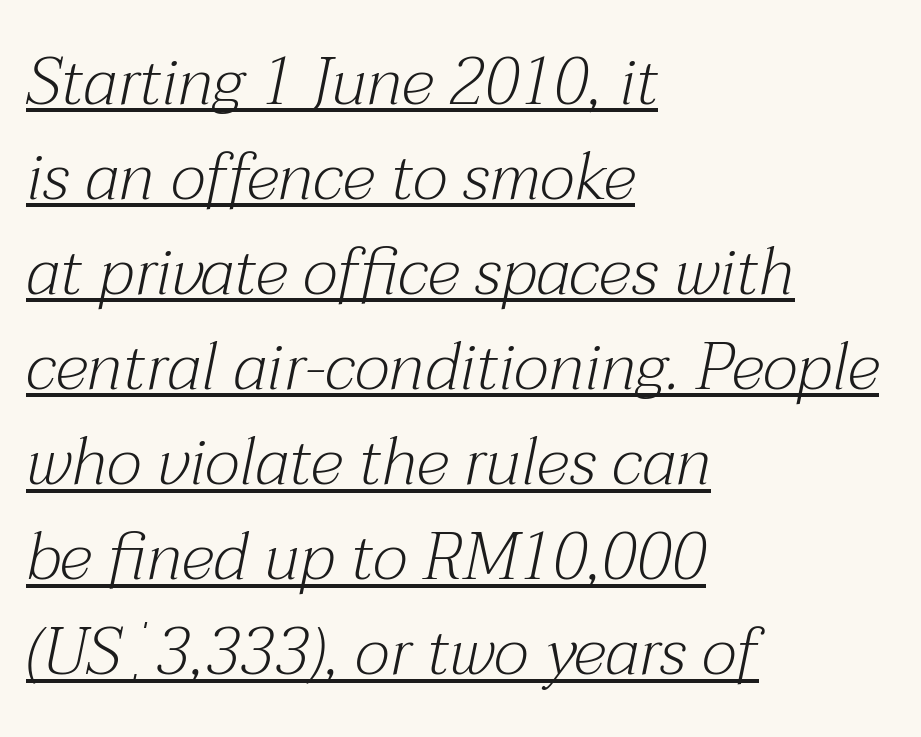
{"serif": "yes", "italic": "yes", "lean": "right", "slant_degrees": 12, "bold": "no", "weight": "light", "width": "normal", "stroke_contrast": "medium", "x_height": "medium", "monospaced": "no", "underline": "yes", "align": "left", "line_spacing": "normal", "line_spacing_ratio": 1.44, "letter_spacing": "normal", "letter_spacing_em": 0.0, "glyph_px": 66}
